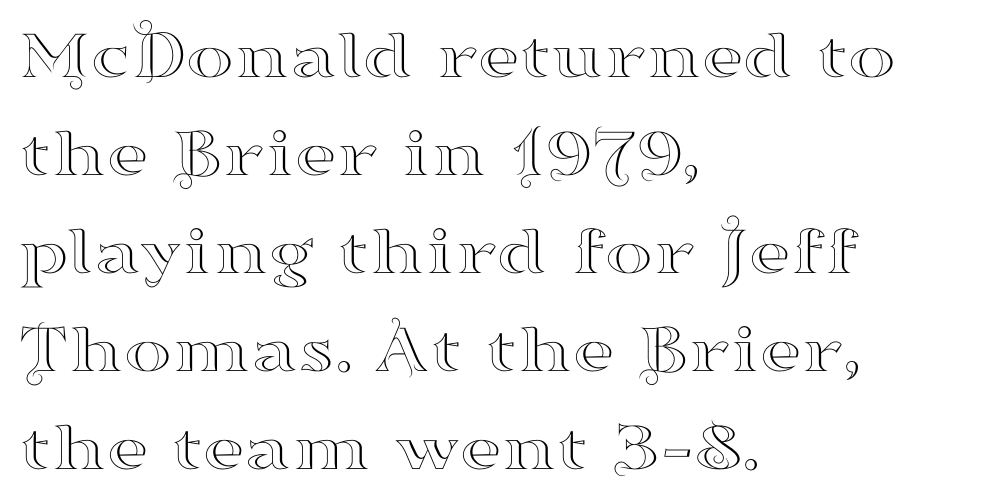
{"serif": "yes", "italic": "no", "width": "wide", "stroke_contrast": "high", "x_height": "small", "monospaced": "no", "underline": "no", "align": "left", "line_spacing": "normal", "line_spacing_ratio": 1.36, "letter_spacing": "normal", "letter_spacing_em": 0.0, "glyph_px": 72}
